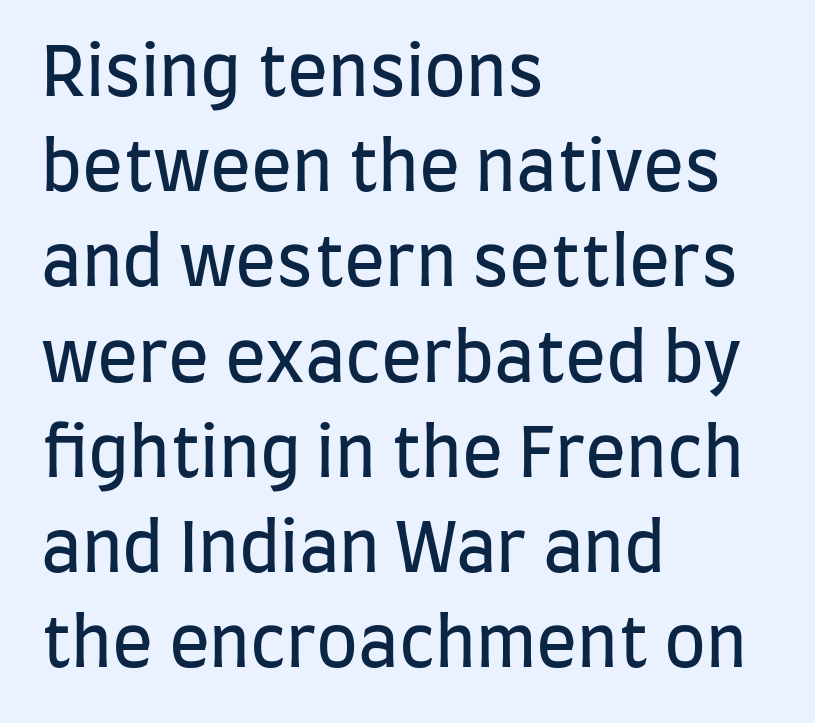
Q: Is the text bold? A: No.
Q: Is the text italic (slanted)? A: No, it is upright.
Q: Is the typeface a serif or a sans-serif typeface? A: Sans-serif.
Q: Is the text underlined? A: No.
Q: How is the paragraph aligned? A: Left-aligned.
Q: Is the spacing between letters normal or unusually wide? A: Normal.
Q: Is the spacing between lines tight, normal or loose? A: Normal.
Q: Width (condensed, normal, or wide)? A: Condensed.
Q: Stroke contrast? A: Low.
Q: x-height? A: Large.
Q: Monospaced? A: No.
